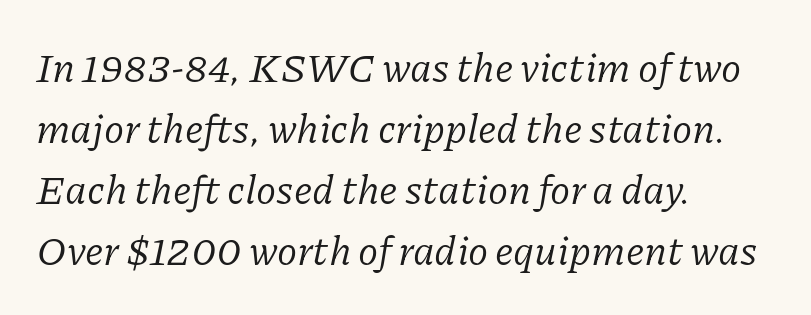
To sum up the face: it has serifs. The line texture is even and compact thanks to regular tracking. Varying glyph widths throughout — classic text-font behaviour. The zone under the glyphs is completely vacant. Each new line begins a customary step beneath the previous one.
